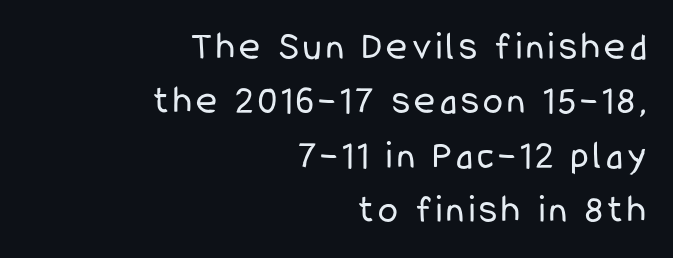
The image shows 40 px regular-weight, condensed sans-serif type, upright; set right-aligned, normal line spacing (1.36x), not underlined; low stroke contrast and a medium x-height.
